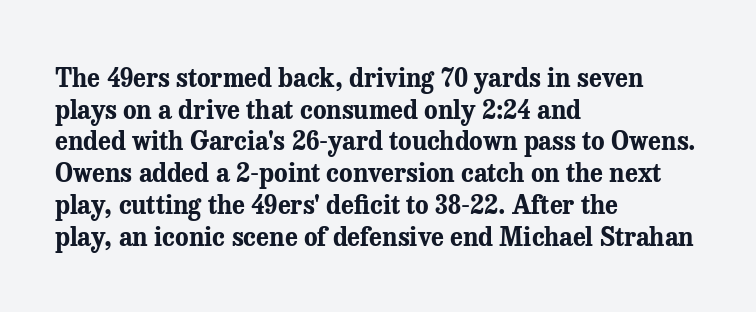
The image shows 25 px bold type, upright; set left-aligned, normal line spacing (1.27x), normal letter spacing, not underlined.
